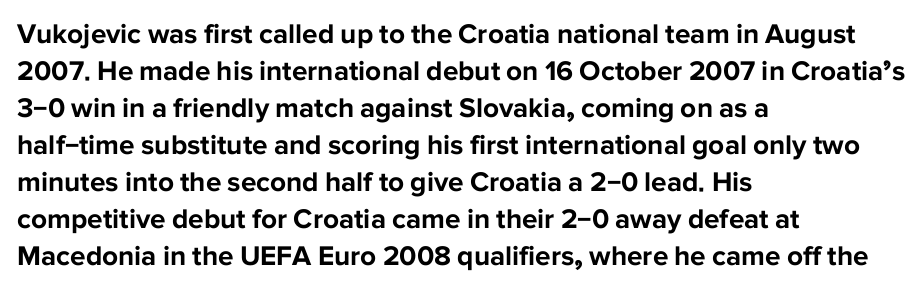
Q: Is the text bold? A: Yes.
Q: Is the text italic (slanted)? A: No, it is upright.
Q: Is the typeface a serif or a sans-serif typeface? A: Sans-serif.
Q: Is the text underlined? A: No.
Q: How is the paragraph aligned? A: Left-aligned.
Q: Is the spacing between letters normal or unusually wide? A: Normal.
Q: Is the spacing between lines tight, normal or loose? A: Normal.
Q: Width (condensed, normal, or wide)? A: Normal.
Q: Stroke contrast? A: Low.
Q: x-height? A: Medium.
Q: Monospaced? A: No.
